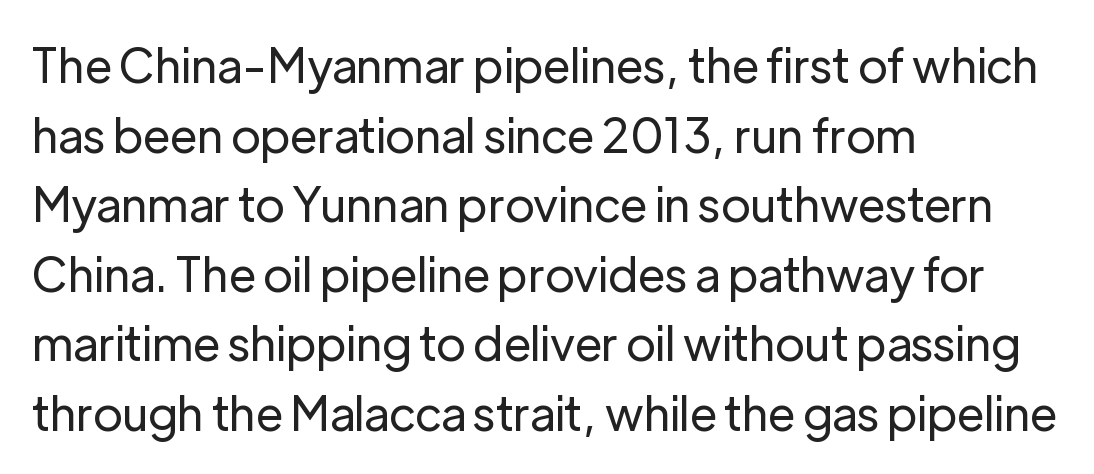
Q: Is the text bold? A: No.
Q: Is the text italic (slanted)? A: No, it is upright.
Q: Is the typeface a serif or a sans-serif typeface? A: Sans-serif.
Q: Is the text underlined? A: No.
Q: How is the paragraph aligned? A: Left-aligned.
Q: Is the spacing between letters normal or unusually wide? A: Normal.
Q: Is the spacing between lines tight, normal or loose? A: Normal.
Q: Width (condensed, normal, or wide)? A: Normal.
Q: Stroke contrast? A: Low.
Q: x-height? A: Medium.
Q: Monospaced? A: No.
